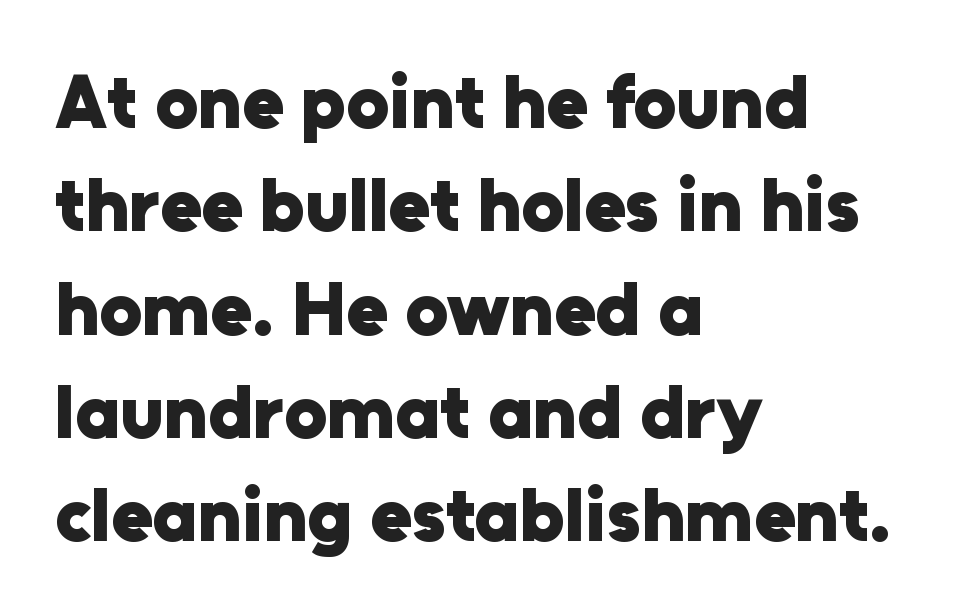
{"serif": "no", "italic": "no", "bold": "yes", "weight": "heavy", "width": "normal", "stroke_contrast": "low", "x_height": "medium", "monospaced": "no", "underline": "no", "align": "left", "line_spacing": "normal", "line_spacing_ratio": 1.36, "letter_spacing": "normal", "letter_spacing_em": 0.0, "glyph_px": 76}
